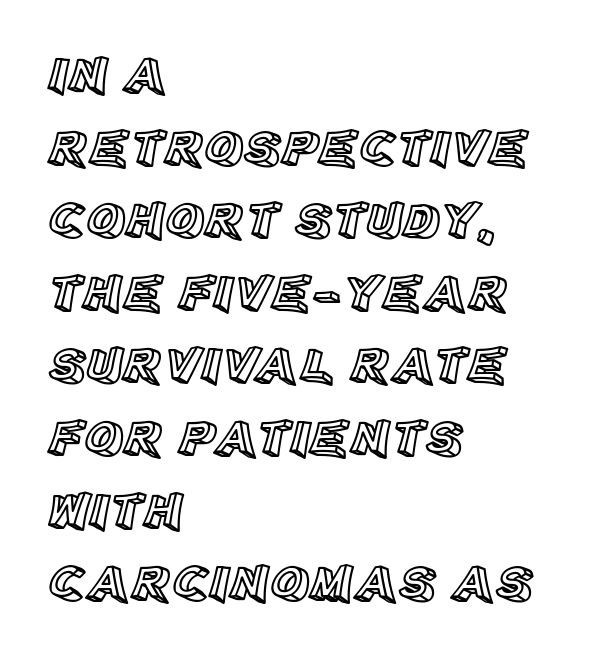
The rendering uses natural spacing where letterforms have individual widths. Beneath every word, the page is bare. The rendering keeps characters at their native spacing. Leading matches the norm, producing a regular column.
